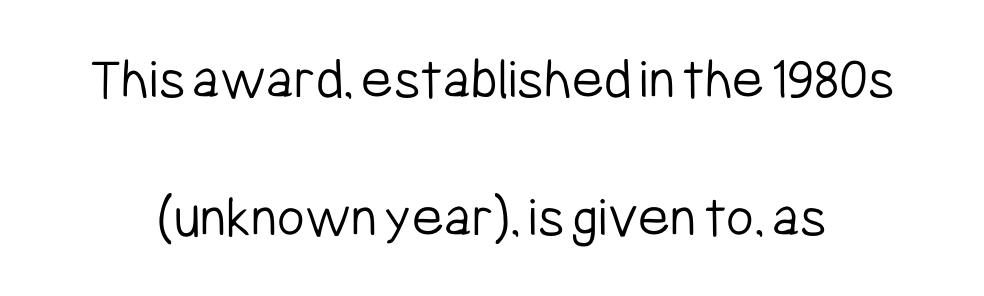
Q: Is the text bold? A: No.
Q: Is the text italic (slanted)? A: No, it is upright.
Q: Is the typeface a serif or a sans-serif typeface? A: Sans-serif.
Q: Is the text underlined? A: No.
Q: Is the spacing between letters normal or unusually wide? A: Normal.
Q: Is the spacing between lines tight, normal or loose? A: Loose.
Q: Width (condensed, normal, or wide)? A: Condensed.
Q: Stroke contrast? A: Low.
Q: x-height? A: Medium.
Q: Monospaced? A: No.
